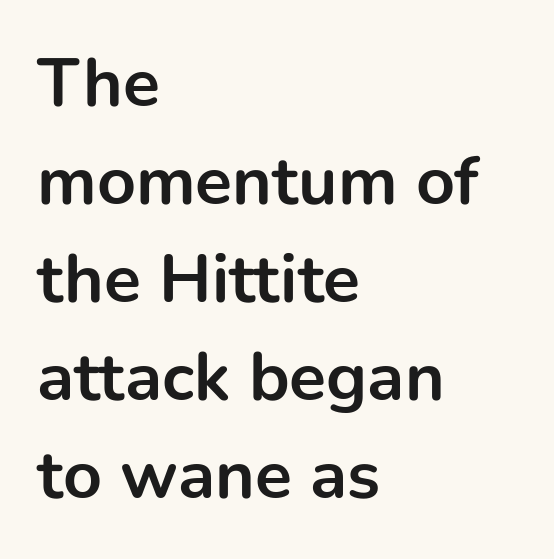
Is there much room between lines? A standard amount, neither cramped nor airy. These lines are rendered in a variable-pitch font. The designer went with a sans here, leaving each stem footless. Look at the tracking — it's just the regular setting, nothing added.
